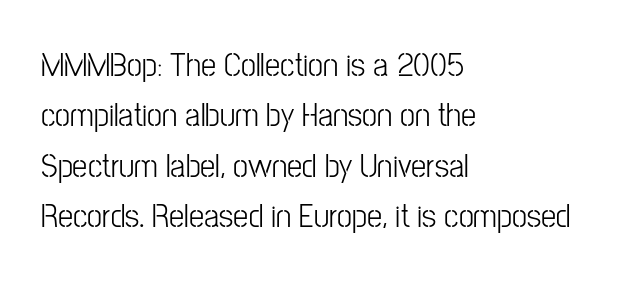
{"serif": "no", "italic": "no", "bold": "no", "weight": "light", "width": "condensed", "stroke_contrast": "low", "x_height": "medium", "monospaced": "no", "underline": "no", "align": "left", "line_spacing": "normal", "line_spacing_ratio": 1.48, "letter_spacing": "normal", "letter_spacing_em": 0.0, "glyph_px": 34}
